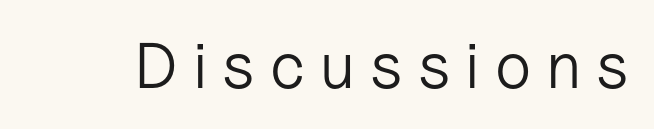
Stroke mass is kept to a normal reading level or below. Regarding serifs, this sample does without them. Spacing between characters has been opened up far beyond the box default. Posture: vertical. The rendering uses natural spacing where letterforms have individual widths.
